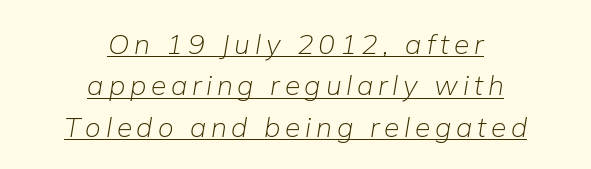
The image shows 28 px light type, italic (leaning right); set centered, normal line spacing (1.48x), underlined; low stroke contrast and a medium x-height.
